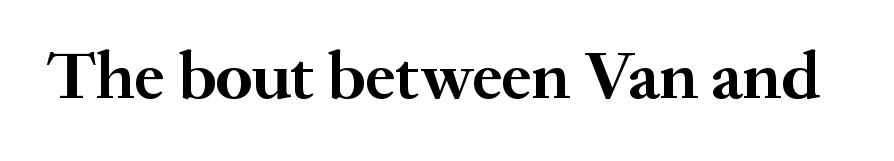
The letterforms sit shoulder to shoulder at normal distance. The face used here is proportionally spaced, like ordinary book or web type. The font's upright variant was chosen for this text. This is serif lettering, the kind often seen in printed books.
